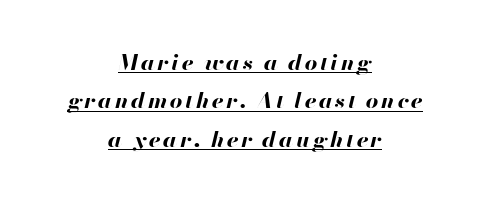
Does a line run under the words? Yes, clearly. Typeset on center — no edge is straight. Posture: slanted. Caption: bold face, heavy strokes.
